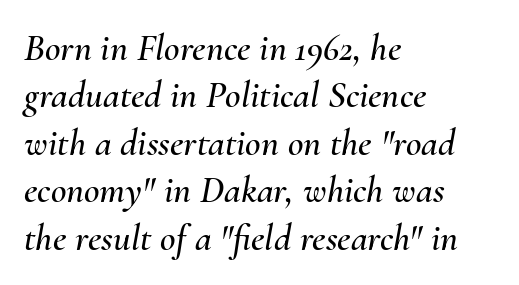
The image shows 38 px text type, italic (leaning right); set left-aligned, normal line spacing (1.25x), normal letter spacing, not underlined; medium stroke contrast and a small x-height.
